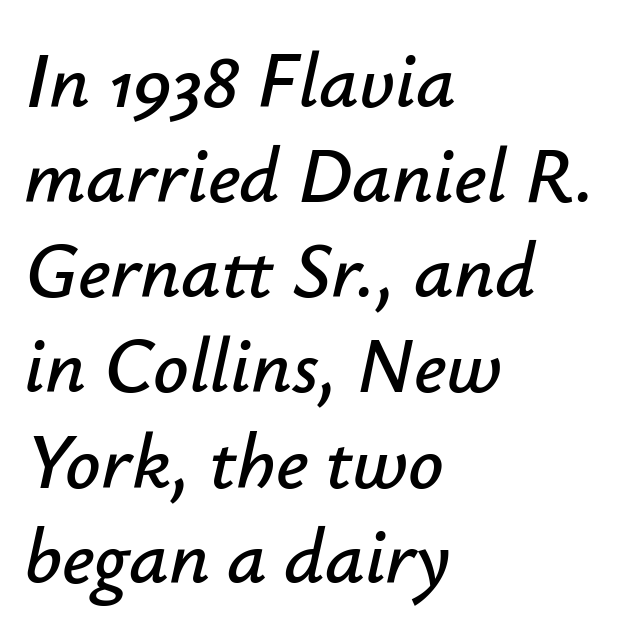
The image shows 78 px text type, italic (leaning right); set left-aligned, line spacing 1.22x, normal letter spacing, not underlined; low stroke contrast and a small x-height.
